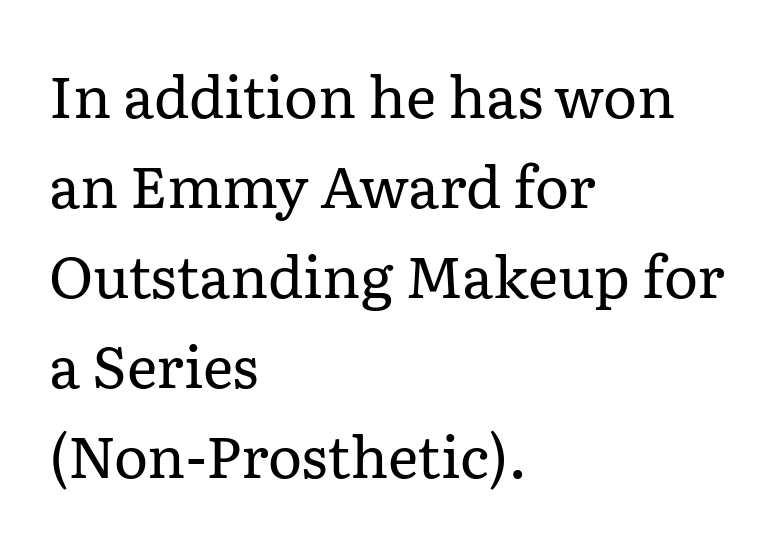
{"serif": "yes", "italic": "no", "bold": "no", "weight": "regular", "width": "normal", "stroke_contrast": "low", "x_height": "medium", "monospaced": "no", "underline": "no", "align": "left", "line_spacing": "normal", "line_spacing_ratio": 1.55, "letter_spacing": "normal", "letter_spacing_em": 0.0, "glyph_px": 58}
